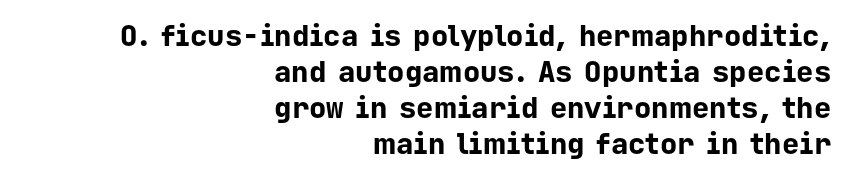
{"serif": "no", "italic": "no", "bold": "yes", "weight": "bold", "width": "normal", "stroke_contrast": "low", "x_height": "medium", "monospaced": "yes", "underline": "no", "align": "right", "line_spacing_ratio": 1.24, "letter_spacing": "normal", "letter_spacing_em": 0.0, "glyph_px": 29}
